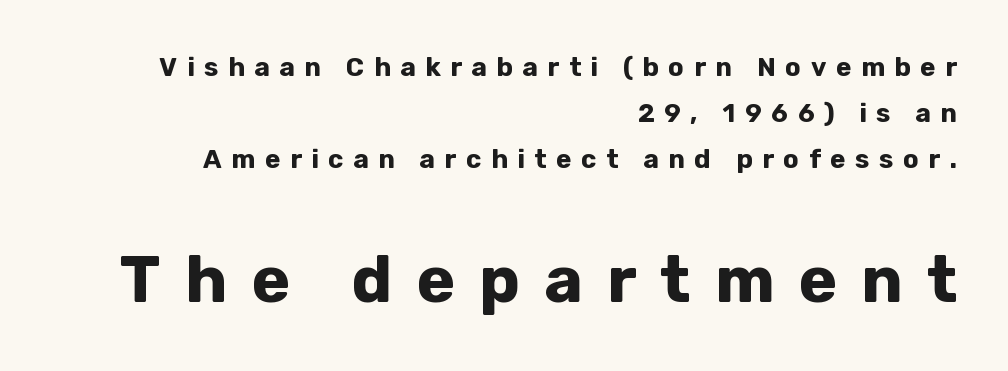
The image shows 65 px bold sans-serif type, upright; set right-aligned, line spacing 1.77x, unusually wide letter spacing (+0.37 em), not underlined; the second (bottom) block is 2.5x larger; low stroke contrast and a medium x-height.
